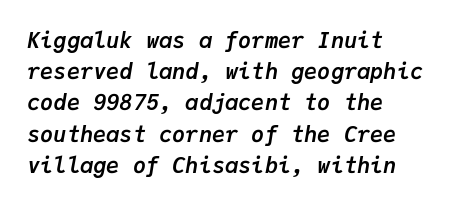
{"italic": "yes", "lean": "right", "slant_degrees": 9, "bold": "yes", "underline": "no", "align": "left", "line_spacing": "normal", "line_spacing_ratio": 1.42, "letter_spacing": "normal", "letter_spacing_em": 0.0, "glyph_px": 22}
